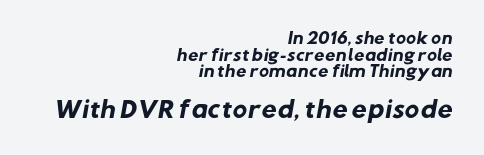
The image shows 22 px bold type; set right-aligned, tight line spacing (1.11x), normal letter spacing, not underlined; the second (bottom) block is 1.47x larger.
